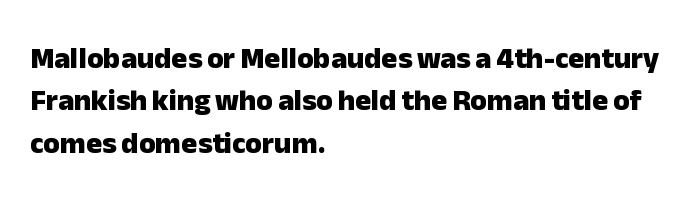
{"serif": "no", "italic": "no", "bold": "yes", "weight": "heavy", "width": "normal", "stroke_contrast": "low", "x_height": "medium", "monospaced": "no", "underline": "no", "align": "left", "line_spacing": "normal", "line_spacing_ratio": 1.41, "letter_spacing": "normal", "letter_spacing_em": 0.0, "glyph_px": 30}
